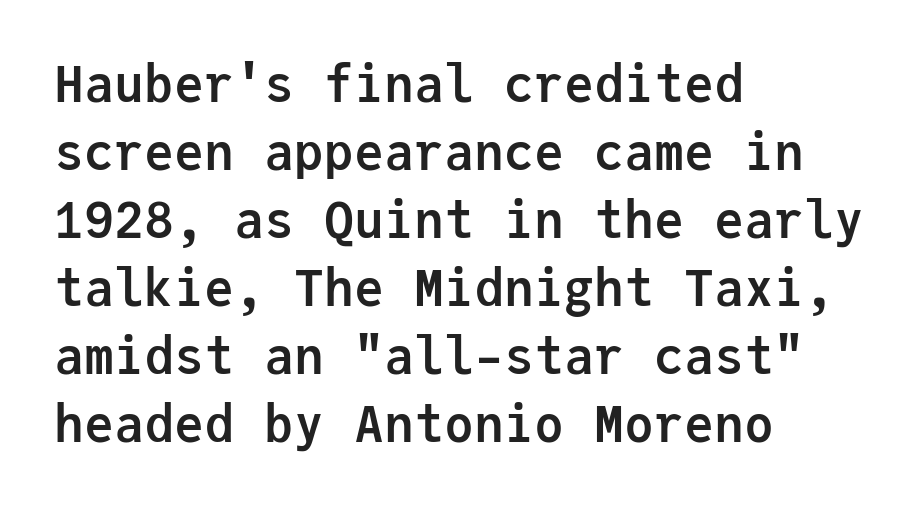
{"serif": "no", "italic": "no", "bold": "yes", "weight": "semibold", "width": "normal", "stroke_contrast": "low", "x_height": "medium", "monospaced": "yes", "underline": "no", "align": "left", "line_spacing": "normal", "line_spacing_ratio": 1.36, "letter_spacing": "normal", "letter_spacing_em": 0.0, "glyph_px": 50}
